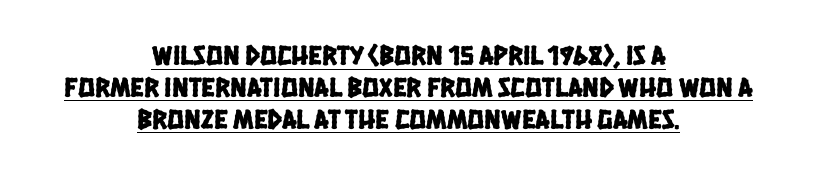
The image shows 28 px condensed sans-serif type; set centered, tight line spacing (1.14x), normal letter spacing, underlined; low stroke contrast and a large x-height.
